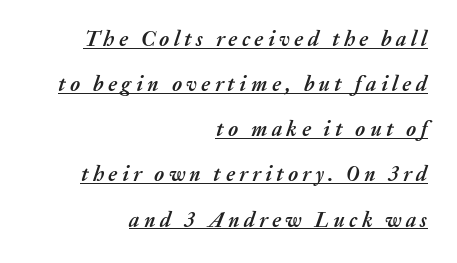
Q: Is the text bold? A: Yes.
Q: Is the text italic (slanted)? A: Yes, it leans right by about 20 degrees.
Q: Is the text underlined? A: Yes.
Q: How is the paragraph aligned? A: Right-aligned.
Q: Is the spacing between letters normal or unusually wide? A: Unusually wide.
Q: Is the spacing between lines tight, normal or loose? A: Loose.
